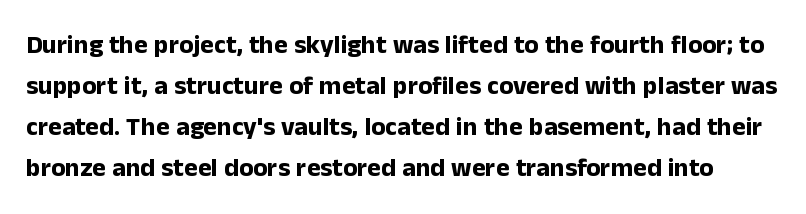
The image shows 26 px bold type, upright; set normal line spacing (1.58x), normal letter spacing, not underlined.
